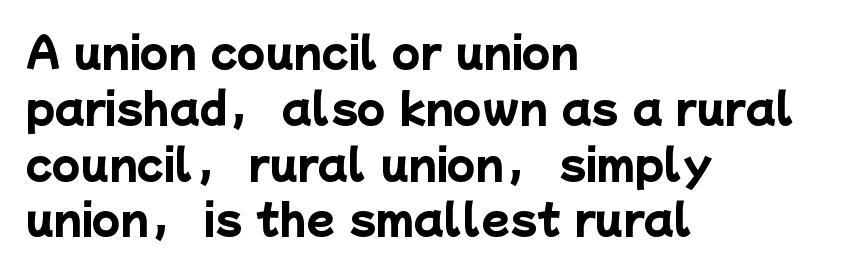
The image shows 41 px heavy sans-serif type; set left-aligned, normal line spacing (1.36x), normal letter spacing, not underlined; low stroke contrast and a medium x-height.
